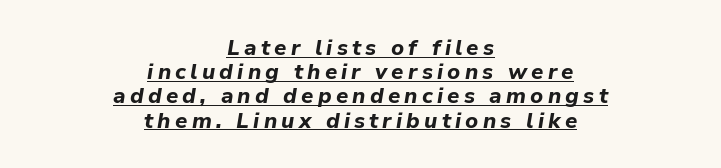
Q: Is the text bold? A: Yes.
Q: Is the text italic (slanted)? A: Yes, it leans right by about 9 degrees.
Q: Is the text underlined? A: Yes.
Q: How is the paragraph aligned? A: Centered.
Q: Is the spacing between lines tight, normal or loose? A: Tight.
